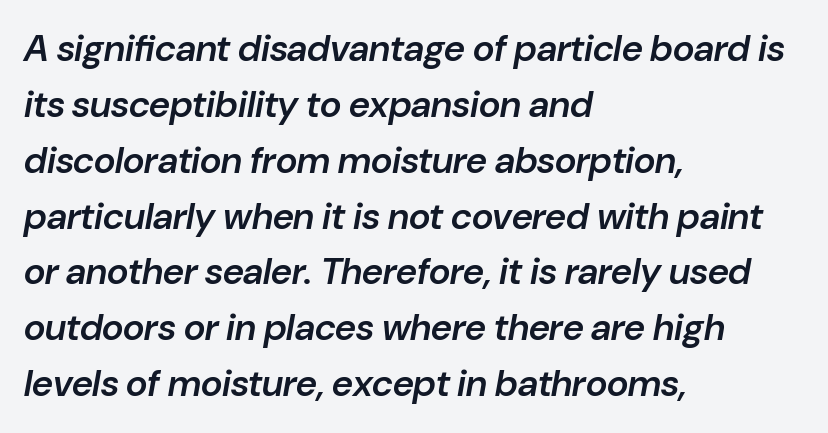
Q: Is the text bold? A: Semi-bold.
Q: Is the text italic (slanted)? A: Yes, it leans right by about 10 degrees.
Q: Is the text underlined? A: No.
Q: How is the paragraph aligned? A: Left-aligned.
Q: Is the spacing between letters normal or unusually wide? A: Normal.
Q: Is the spacing between lines tight, normal or loose? A: Normal.
Q: Width (condensed, normal, or wide)? A: Normal.
Q: Stroke contrast? A: Low.
Q: x-height? A: Medium.
Q: Monospaced? A: No.
